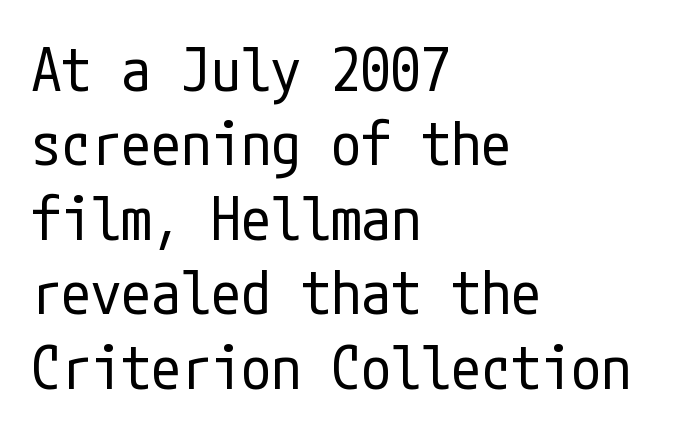
Quick note: not italic, upright. A classic flush-left, rag-right setting is used for this passage. Unmarked baselines from the first word to the last. The tracking reads as untouched default to a designer's eye. Each letter's strokes conclude bluntly, with no projecting serifs.
